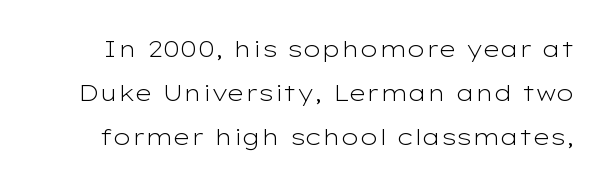
Q: Is the text bold? A: No.
Q: Is the text italic (slanted)? A: No, it is upright.
Q: Is the text underlined? A: No.
Q: Is the spacing between letters normal or unusually wide? A: Normal.
Q: Is the spacing between lines tight, normal or loose? A: Loose.
